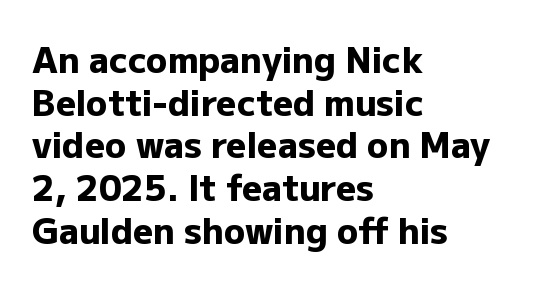
Think of a printed novel: that variable character pitch is what you see here. Descenders are the only things crossing below the line. Teacher's note: observe the even left margin — that is flush-left alignment. A typesetter would call this zero additional tracking. The glyphs have the mass of a bold cut. No feet cap the strokes, marking this as sans-serif type.
